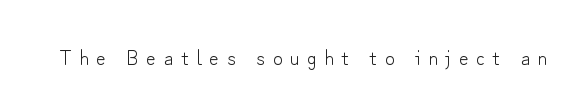
The face used here is rendered with a markedly widened letterfit. The face looks like a standard text weight, possibly lighter. Plain, unruled lines of type. Designer's note — italics off, roman on.
